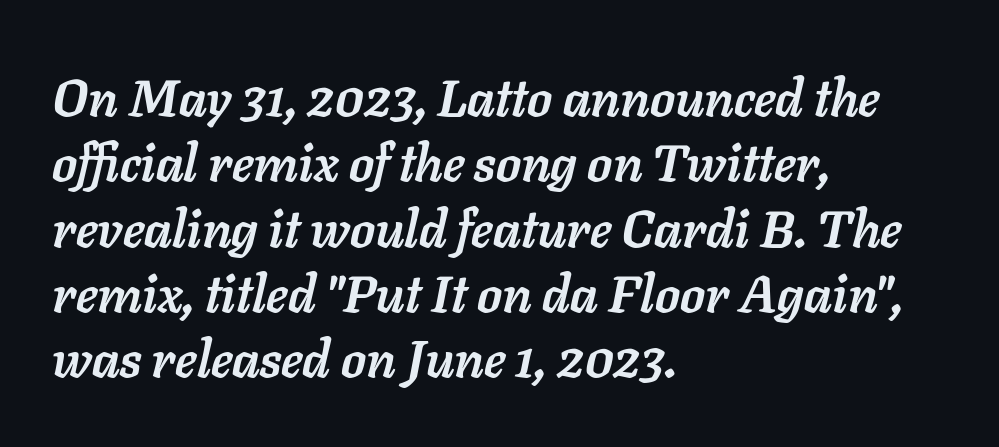
In terms of leading, this rendering sits right in the middle. Each line starts at the same left margin while the right side varies. A bare baseline throughout the passage. The letters are bold, with thick, heavy strokes.
